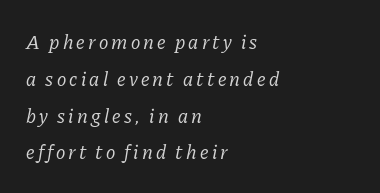
The image shows 20 px text type, italic (leaning right); set left-aligned, line spacing 1.84x, not underlined.
